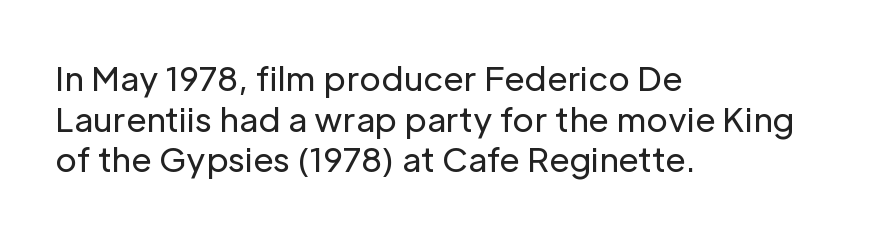
Q: Is the text bold? A: No.
Q: Is the text italic (slanted)? A: No, it is upright.
Q: Is the typeface a serif or a sans-serif typeface? A: Sans-serif.
Q: Is the text underlined? A: No.
Q: How is the paragraph aligned? A: Left-aligned.
Q: Is the spacing between letters normal or unusually wide? A: Normal.
Q: Width (condensed, normal, or wide)? A: Normal.
Q: Stroke contrast? A: Low.
Q: x-height? A: Medium.
Q: Monospaced? A: No.
